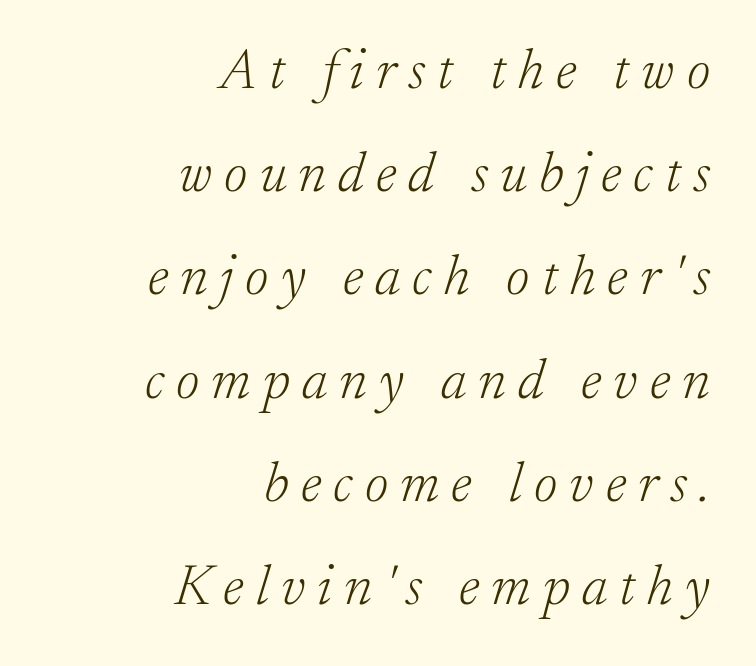
Check under the words: just untouched page. Do the characters align in a grid? No, the font is proportional. Display-style spreading of the glyphs; the letterfit is very open. The strokes carry an ordinary text weight at most. Serif or sans? Serif — the stroke terminals have little feet.
